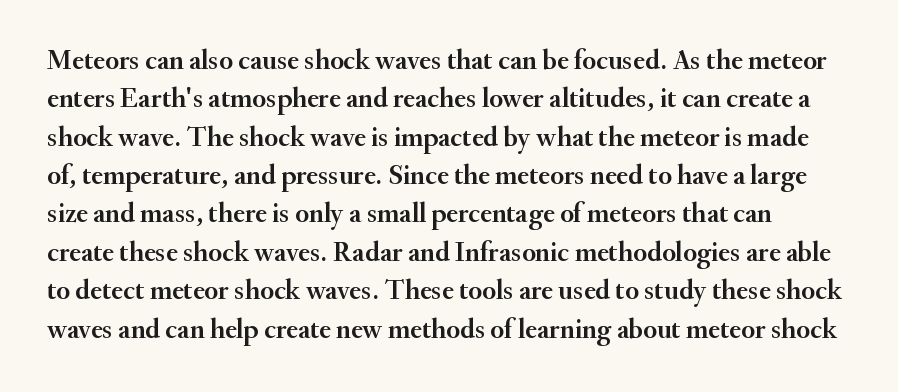
The image shows 28 px serif type, upright; set normal line spacing (1.37x), normal letter spacing, not underlined; medium stroke contrast and a small x-height.
